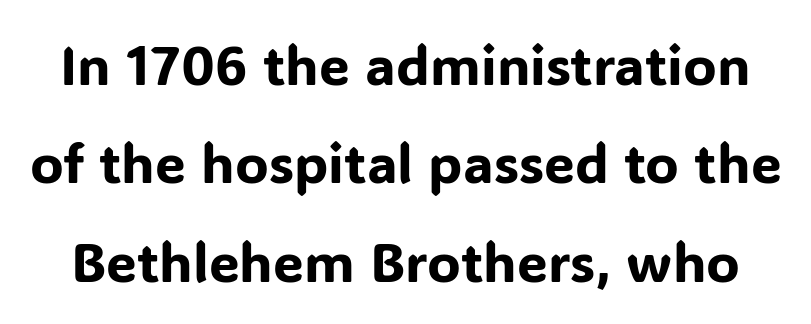
Q: Is the text italic (slanted)? A: No, it is upright.
Q: Is the typeface a serif or a sans-serif typeface? A: Sans-serif.
Q: Is the text underlined? A: No.
Q: Is the spacing between letters normal or unusually wide? A: Normal.
Q: Width (condensed, normal, or wide)? A: Normal.
Q: Stroke contrast? A: Low.
Q: x-height? A: Medium.
Q: Monospaced? A: No.
